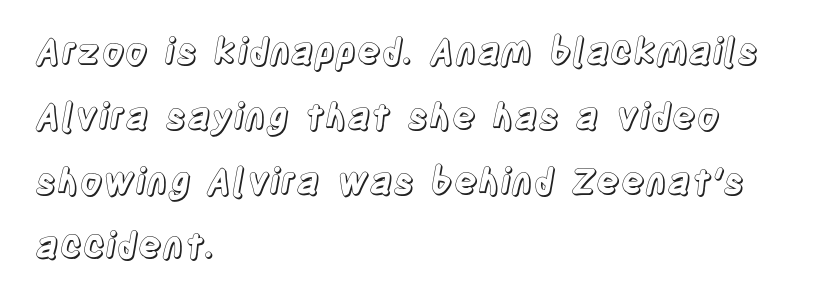
Q: Is the text italic (slanted)? A: Yes.
Q: Is the text underlined? A: No.
Q: How is the paragraph aligned? A: Left-aligned.
Q: Is the spacing between letters normal or unusually wide? A: Normal.
Q: Width (condensed, normal, or wide)? A: Condensed.
Q: x-height? A: Large.
Q: Monospaced? A: No.
